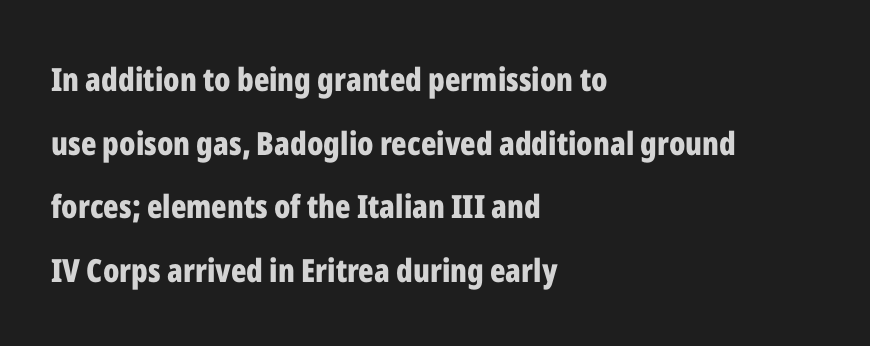
Glyph-to-glyph distance matches everyday printed text. Think of a printed novel: that variable character pitch is what you see here. On the weight axis this lands at bold, roughly 700. I'd call this a sans setting — the letters go barefoot.
